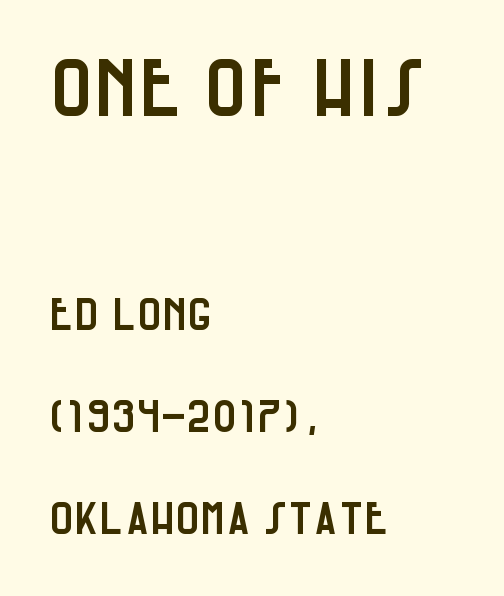
The image shows 79 px condensed sans-serif type, upright; set left-aligned, loose line spacing (2.27x), normal letter spacing, not underlined; the first (top) block is 1.76x larger; low stroke contrast and a large x-height.
